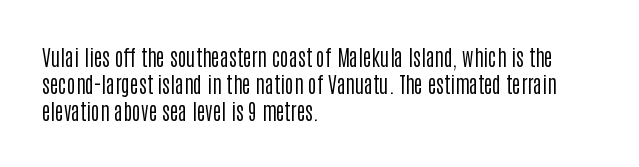
Q: Is the text bold? A: No.
Q: Is the text italic (slanted)? A: No, it is upright.
Q: Is the text underlined? A: No.
Q: How is the paragraph aligned? A: Left-aligned.
Q: Is the spacing between letters normal or unusually wide? A: Normal.
Q: Is the spacing between lines tight, normal or loose? A: Normal.
